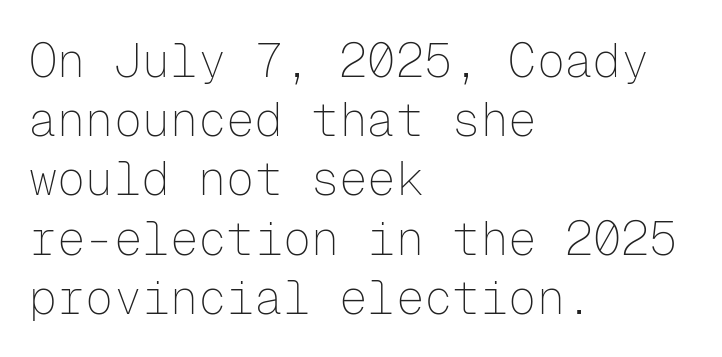
The image shows 47 px thin sans-serif type, upright, monospaced; set left-aligned, normal line spacing (1.26x), normal letter spacing, not underlined; low stroke contrast and a medium x-height.
